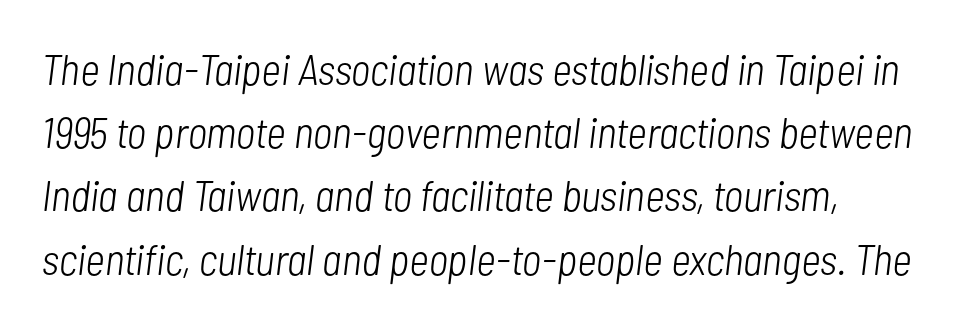
Q: Is the text bold? A: No.
Q: Is the text italic (slanted)? A: Yes, it leans right by about 7 degrees.
Q: Is the text underlined? A: No.
Q: Is the spacing between letters normal or unusually wide? A: Normal.
Q: Is the spacing between lines tight, normal or loose? A: Normal.
Q: Width (condensed, normal, or wide)? A: Condensed.
Q: Stroke contrast? A: Low.
Q: x-height? A: Medium.
Q: Monospaced? A: No.
